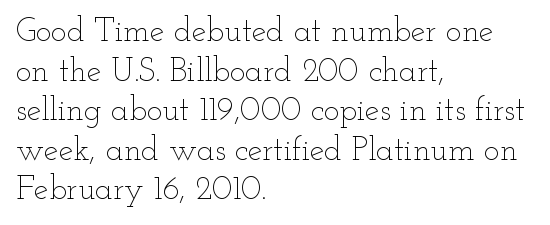
{"italic": "no", "bold": "no", "weight": "thin", "width": "wide", "stroke_contrast": "low", "x_height": "small", "monospaced": "no", "underline": "no", "align": "left", "line_spacing_ratio": 1.2, "letter_spacing": "normal", "letter_spacing_em": 0.0, "glyph_px": 33}
